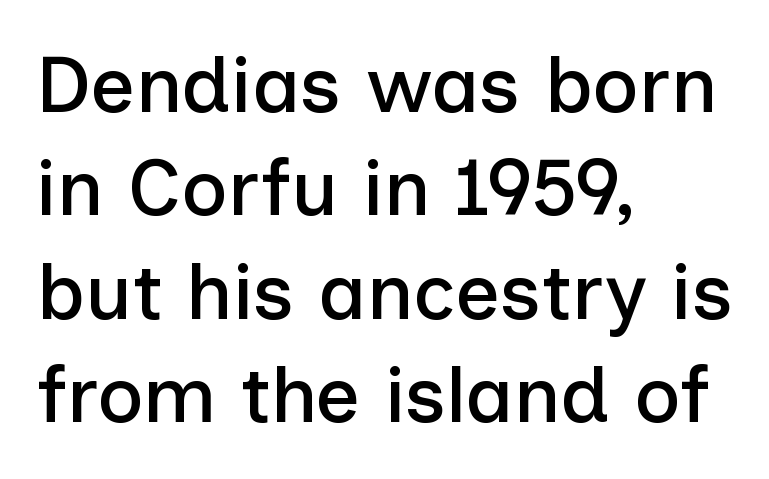
{"serif": "no", "italic": "no", "width": "normal", "stroke_contrast": "low", "x_height": "medium", "monospaced": "no", "underline": "no", "align": "left", "line_spacing": "normal", "line_spacing_ratio": 1.31, "letter_spacing": "normal", "letter_spacing_em": 0.0, "glyph_px": 79}
